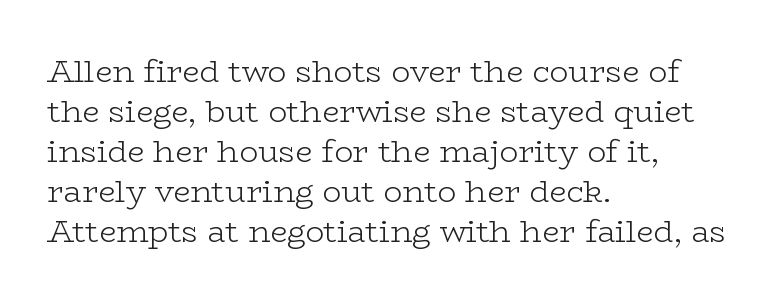
Q: Is the text bold? A: No.
Q: Is the text italic (slanted)? A: No, it is upright.
Q: Is the typeface a serif or a sans-serif typeface? A: Serif.
Q: Is the text underlined? A: No.
Q: How is the paragraph aligned? A: Left-aligned.
Q: Is the spacing between letters normal or unusually wide? A: Normal.
Q: Is the spacing between lines tight, normal or loose? A: Normal.
Q: Width (condensed, normal, or wide)? A: Wide.
Q: Stroke contrast? A: Low.
Q: x-height? A: Medium.
Q: Monospaced? A: No.
